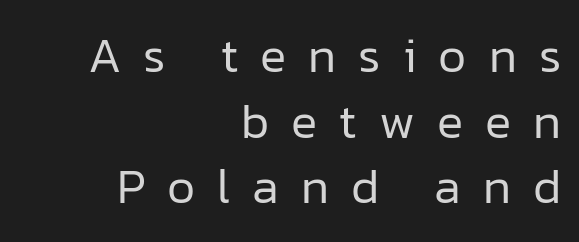
Vertically, the passage feels balanced, rows spaced as you'd expect. The characters are drawn with everyday or finer stroke widths. Posture: vertical. The gaps between neighbouring characters are conspicuously large.
